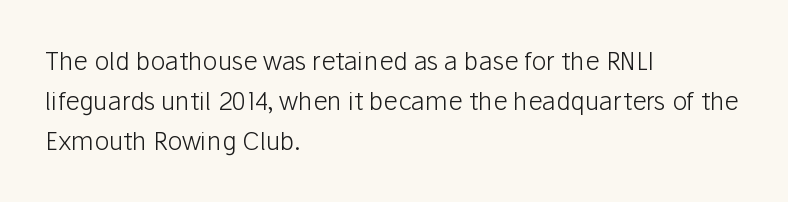
{"italic": "no", "bold": "no", "underline": "no", "align": "left", "line_spacing": "normal", "line_spacing_ratio": 1.6, "letter_spacing": "normal", "letter_spacing_em": 0.0, "glyph_px": 25}
